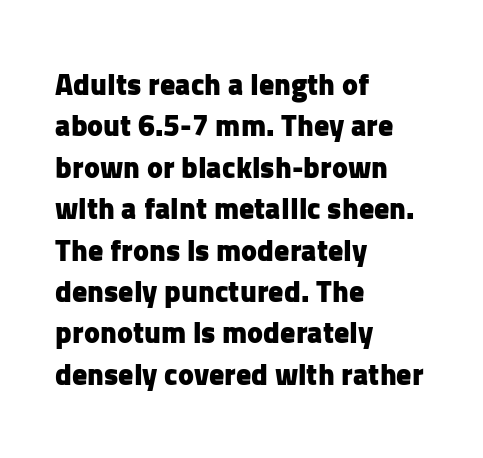
{"serif": "no", "italic": "no", "bold": "yes", "weight": "heavy", "width": "normal", "stroke_contrast": "low", "x_height": "medium", "monospaced": "no", "underline": "no", "align": "left", "line_spacing": "normal", "line_spacing_ratio": 1.38, "letter_spacing": "normal", "letter_spacing_em": 0.0, "glyph_px": 30}
